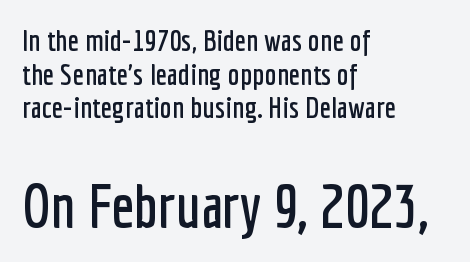
Beneath every word, the page is bare. The rendering anchors every line to the left-hand side. The rendering uses natural spacing where letterforms have individual widths. Serifs: no, the terminals of the letterforms are clean.
